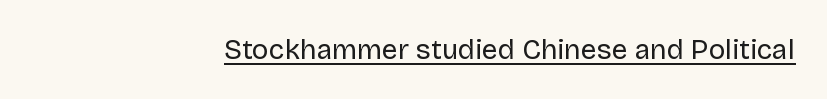
The image shows 28 px regular-weight sans-serif type, upright; set right-aligned, normal letter spacing, underlined; low stroke contrast and a large x-height.
